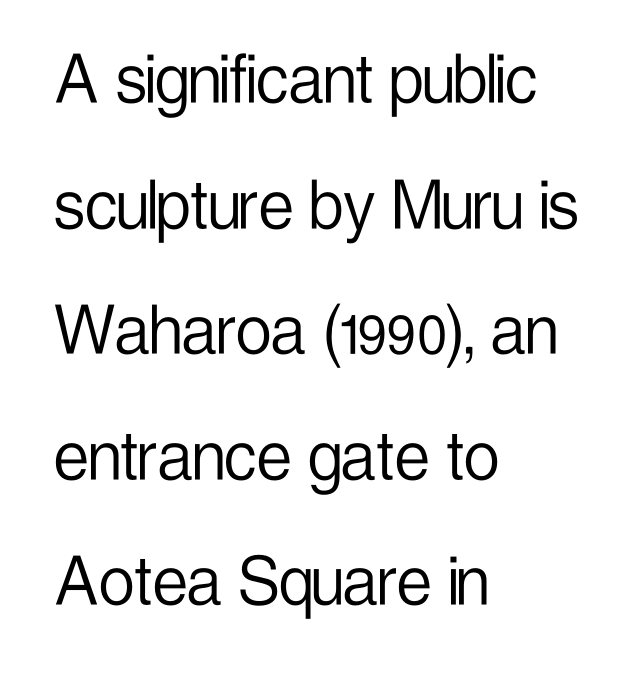
Q: Is the text bold? A: No.
Q: Is the text italic (slanted)? A: No, it is upright.
Q: Is the typeface a serif or a sans-serif typeface? A: Sans-serif.
Q: Is the text underlined? A: No.
Q: How is the paragraph aligned? A: Left-aligned.
Q: Is the spacing between letters normal or unusually wide? A: Normal.
Q: Is the spacing between lines tight, normal or loose? A: Normal.
Q: Width (condensed, normal, or wide)? A: Condensed.
Q: Stroke contrast? A: Low.
Q: x-height? A: Medium.
Q: Monospaced? A: No.
